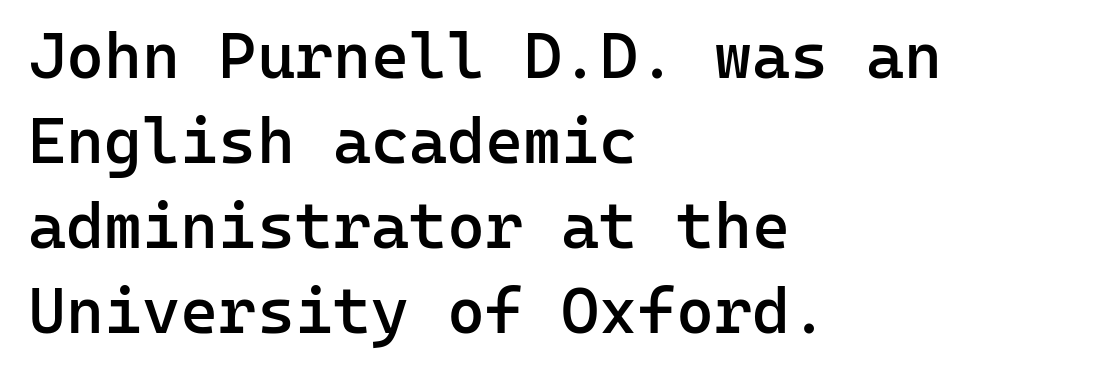
Q: Is the text bold? A: Semi-bold.
Q: Is the text italic (slanted)? A: No, it is upright.
Q: Is the typeface a serif or a sans-serif typeface? A: Sans-serif.
Q: Is the text underlined? A: No.
Q: How is the paragraph aligned? A: Left-aligned.
Q: Is the spacing between letters normal or unusually wide? A: Normal.
Q: Is the spacing between lines tight, normal or loose? A: Normal.
Q: Width (condensed, normal, or wide)? A: Normal.
Q: Stroke contrast? A: Low.
Q: x-height? A: Medium.
Q: Monospaced? A: Yes.
